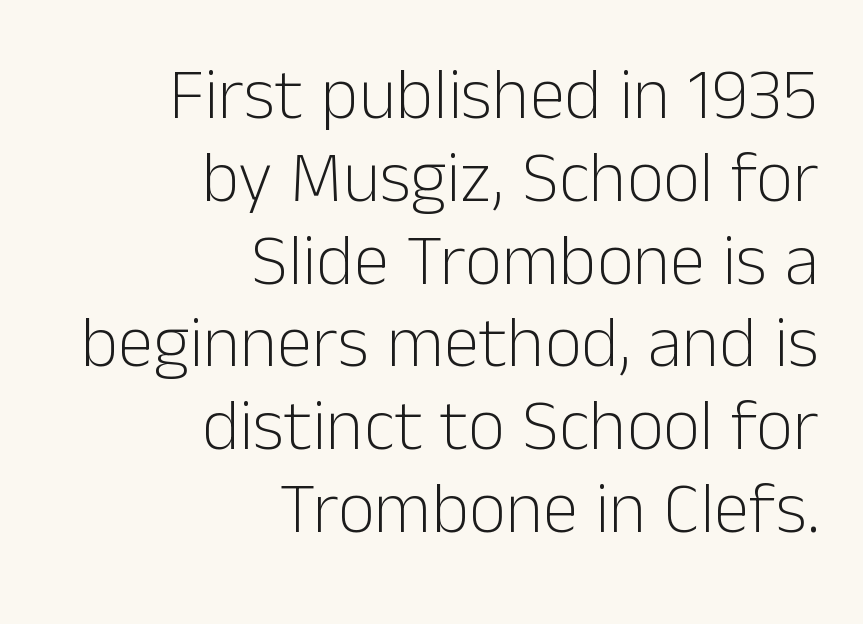
Spacing between characters is what you'd get straight out of the box. Whoever set this chose condensed vertical rhythm over breathing room. The strip under each line holds only bare page. Is the type heavy? It reads as light-to-regular instead. The typography opts for an upright posture over an oblique one.
